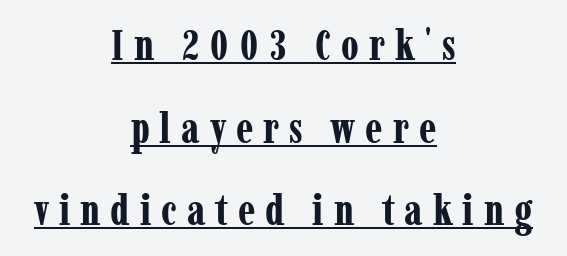
The type sits square on the baseline with zero lean. This is underlined copy, the kind a proofreader might mark for attention. Short and long lines alike share a common midpoint. The strokes are fattened all the way to bold.
